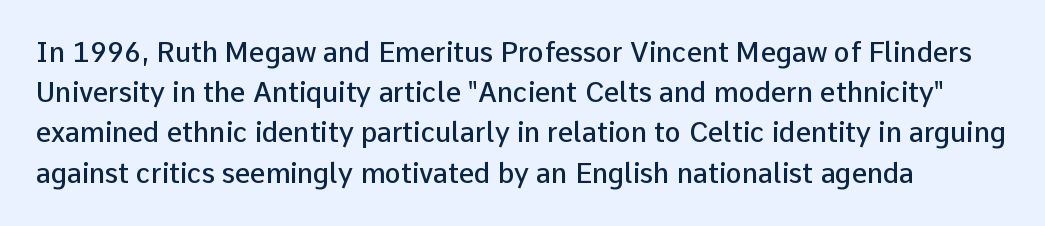
The image shows 27 px text type, upright; set normal line spacing (1.49x), normal letter spacing, not underlined.
